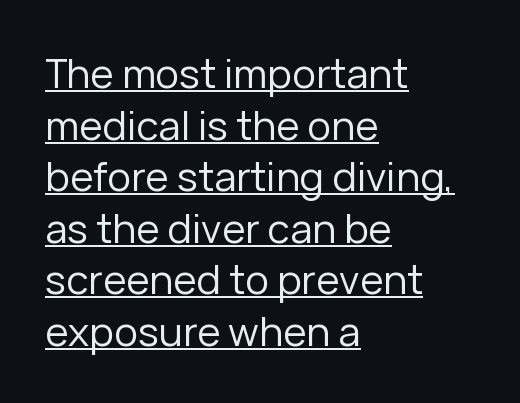
{"serif": "no", "italic": "no", "bold": "no", "weight": "regular", "width": "normal", "stroke_contrast": "low", "x_height": "medium", "monospaced": "no", "underline": "yes", "align": "left", "line_spacing": "normal", "line_spacing_ratio": 1.29, "letter_spacing": "normal", "letter_spacing_em": 0.0, "glyph_px": 40}
